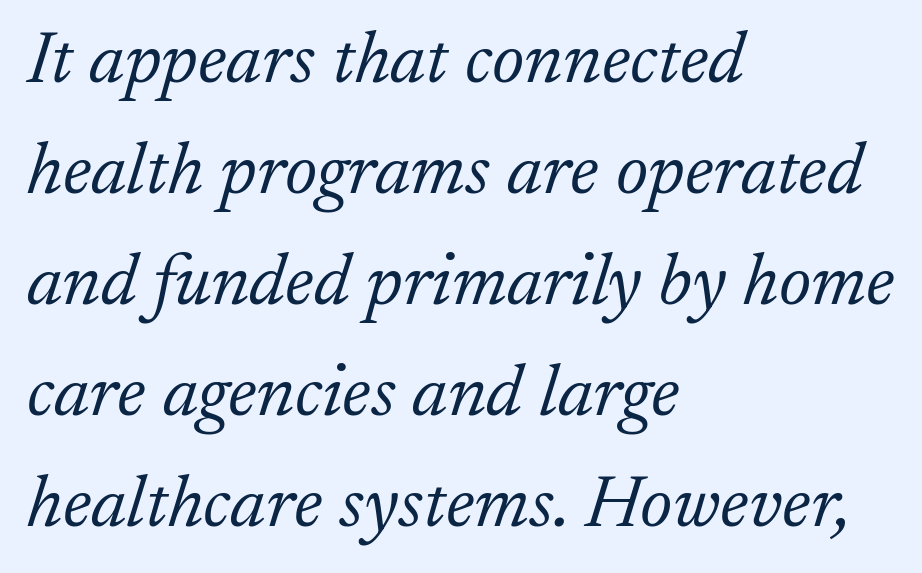
The image shows 74 px light serif type, italic (leaning right); set left-aligned, normal line spacing (1.5x), normal letter spacing, not underlined; low stroke contrast and a small x-height.
